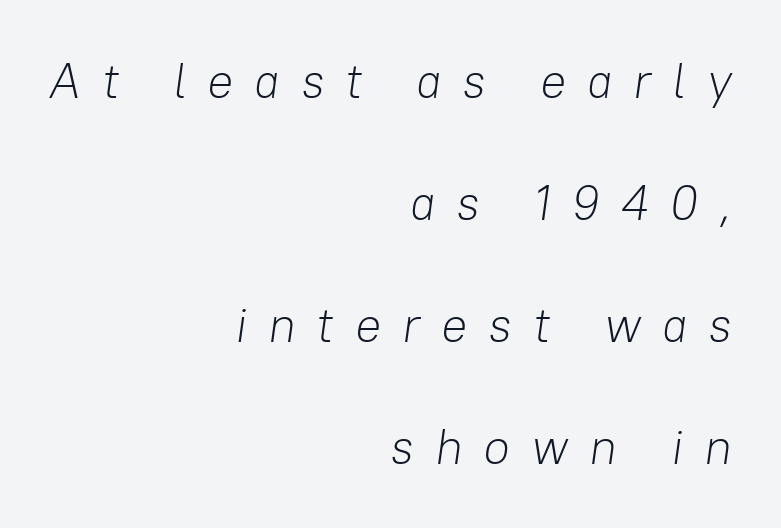
Q: Is the text bold? A: No.
Q: Is the text italic (slanted)? A: Yes, it leans right by about 8 degrees.
Q: Is the text underlined? A: No.
Q: How is the paragraph aligned? A: Right-aligned.
Q: Is the spacing between letters normal or unusually wide? A: Unusually wide.
Q: Is the spacing between lines tight, normal or loose? A: Loose.
Q: Width (condensed, normal, or wide)? A: Normal.
Q: Stroke contrast? A: Low.
Q: x-height? A: Medium.
Q: Monospaced? A: No.
